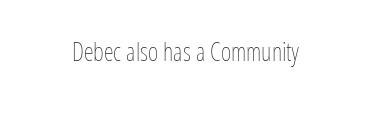
The rendering keeps characters at their native spacing. The font sits on the lighter half of the weight spectrum, regular included. Quick note: underline off. Is there any slant? The stems are plumb.
